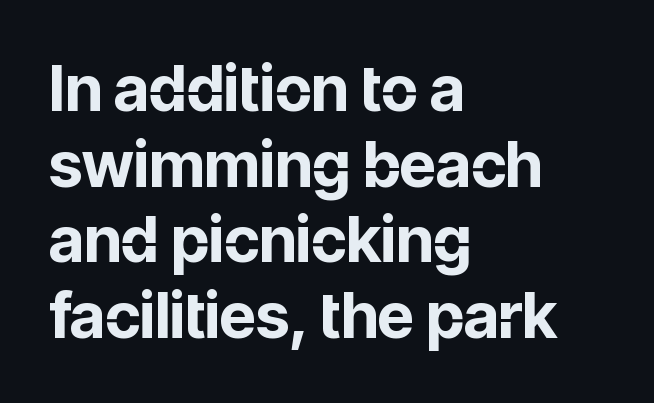
The image shows 63 px bold sans-serif type, upright; set left-aligned, line spacing 1.2x, normal letter spacing, not underlined; low stroke contrast and a medium x-height.
